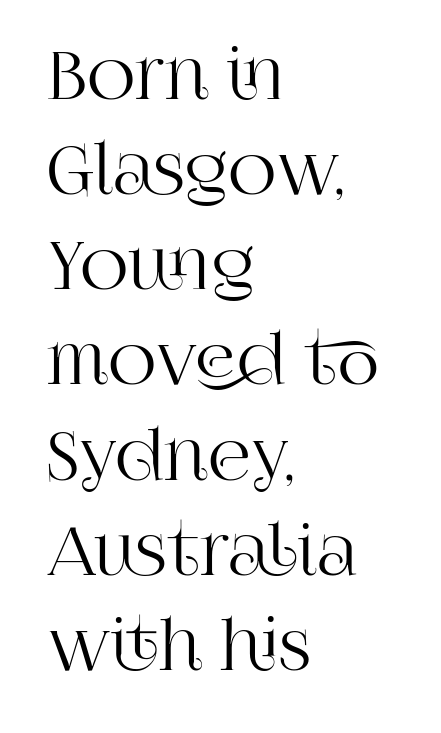
The image shows 67 px serif type, upright; set left-aligned, normal line spacing (1.42x), normal letter spacing, not underlined; high stroke contrast and a large x-height.
